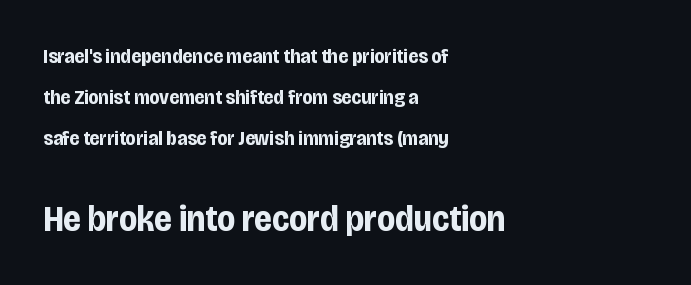
The image shows 37 px bold, condensed sans-serif type, upright; set left-aligned, loose line spacing (1.96x), normal letter spacing, not underlined; the second (bottom) block is 1.76x larger; low stroke contrast and a large x-height.
